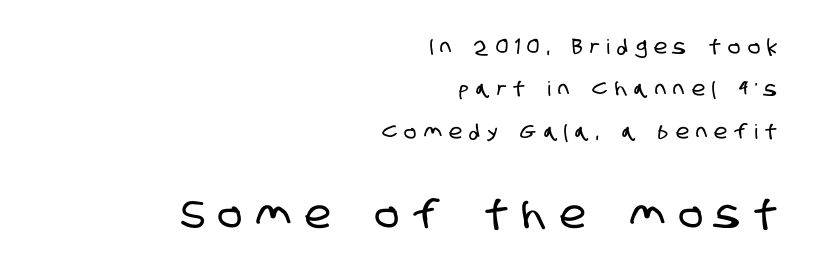
Q: Is the typeface a serif or a sans-serif typeface? A: Sans-serif.
Q: Is the text underlined? A: No.
Q: How is the paragraph aligned? A: Right-aligned.
Q: Is the spacing between letters normal or unusually wide? A: Unusually wide.
Q: Is the spacing between lines tight, normal or loose? A: Loose.
Q: Which block of text is set in a larger size, the first (top) or the second (bottom)? A: The second (bottom) one.
Q: Width (condensed, normal, or wide)? A: Condensed.
Q: Stroke contrast? A: Low.
Q: x-height? A: Large.
Q: Monospaced? A: No.
